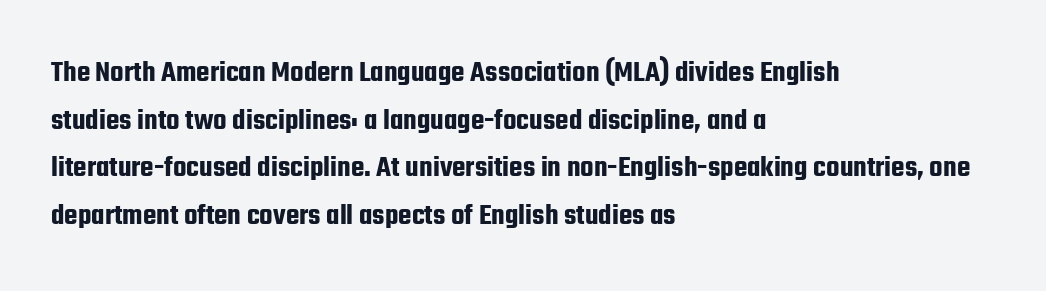
Q: Is the text italic (slanted)? A: No, it is upright.
Q: Is the typeface a serif or a sans-serif typeface? A: Sans-serif.
Q: Is the text underlined? A: No.
Q: How is the paragraph aligned? A: Left-aligned.
Q: Is the spacing between letters normal or unusually wide? A: Normal.
Q: Is the spacing between lines tight, normal or loose? A: Normal.
Q: Width (condensed, normal, or wide)? A: Condensed.
Q: Stroke contrast? A: Low.
Q: x-height? A: Medium.
Q: Monospaced? A: No.
